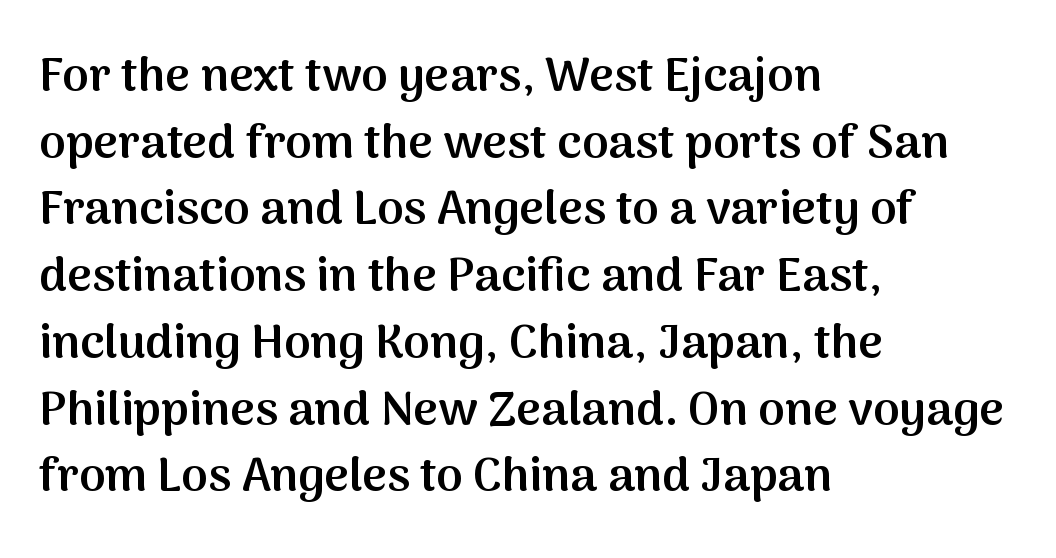
Q: Is the text bold? A: Semi-bold.
Q: Is the text italic (slanted)? A: No, it is upright.
Q: Is the typeface a serif or a sans-serif typeface? A: Sans-serif.
Q: Is the text underlined? A: No.
Q: How is the paragraph aligned? A: Left-aligned.
Q: Is the spacing between letters normal or unusually wide? A: Normal.
Q: Is the spacing between lines tight, normal or loose? A: Normal.
Q: Width (condensed, normal, or wide)? A: Normal.
Q: Stroke contrast? A: Medium.
Q: x-height? A: Medium.
Q: Monospaced? A: No.
